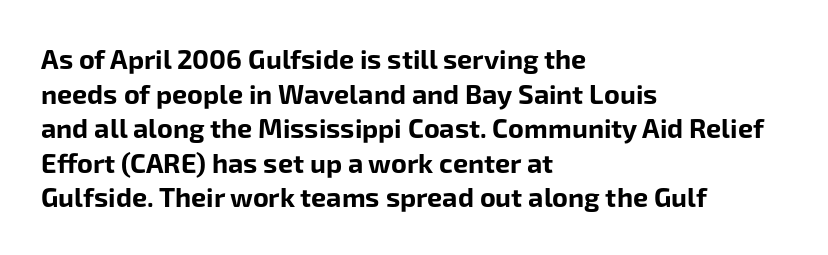
Compared with typical body copy, the letter spacing here is the same. The setting favours the left margin, as ordinary paragraphs usually do. Heft: maximum for text — a bold. Beneath every word, the page is bare. Successive baselines arrive at the customary interval. These lines were composed using upright roman letters.
